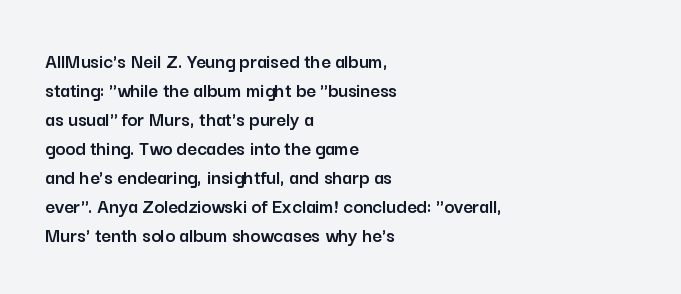
{"italic": "no", "underline": "no", "align": "left", "line_spacing": "normal", "line_spacing_ratio": 1.38, "letter_spacing": "normal", "letter_spacing_em": 0.0, "glyph_px": 21}
